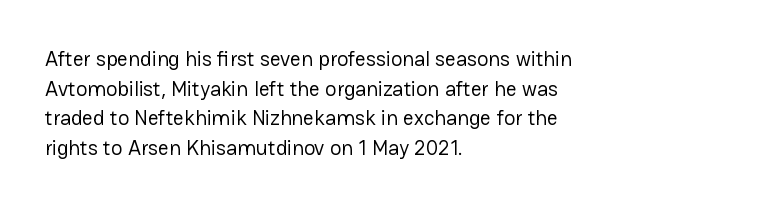
{"italic": "no", "bold": "no", "underline": "no", "align": "left", "line_spacing": "normal", "line_spacing_ratio": 1.41, "letter_spacing": "normal", "letter_spacing_em": 0.0, "glyph_px": 21}
